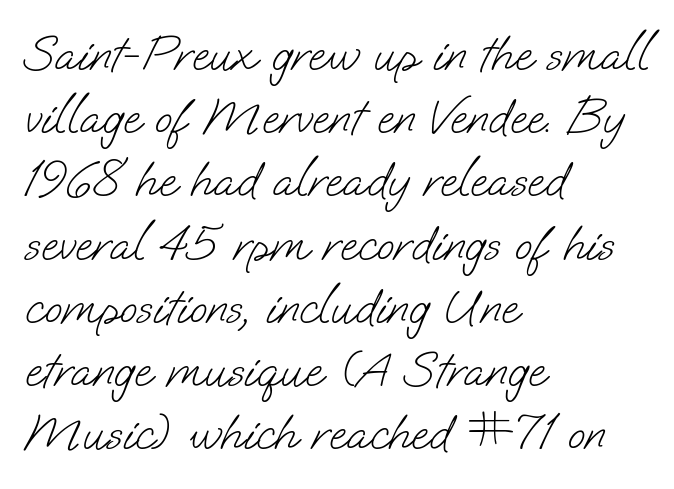
{"serif": "no", "bold": "no", "weight": "light", "width": "normal", "stroke_contrast": "low", "x_height": "small", "monospaced": "no", "underline": "no", "align": "left", "line_spacing_ratio": 1.24, "letter_spacing": "normal", "letter_spacing_em": 0.0, "glyph_px": 51}
